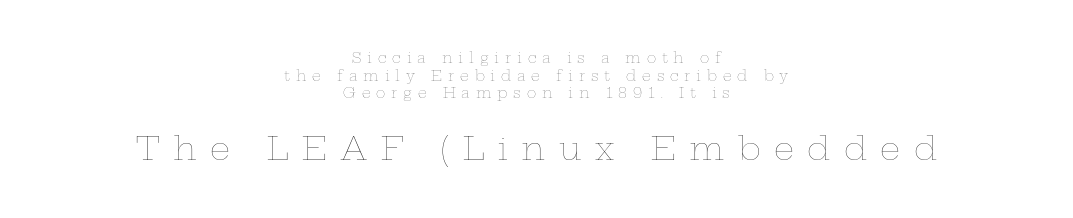
Q: Is the text bold? A: No.
Q: Is the text italic (slanted)? A: No, it is upright.
Q: Is the text underlined? A: No.
Q: How is the paragraph aligned? A: Centered.
Q: Is the spacing between letters normal or unusually wide? A: Unusually wide.
Q: Is the spacing between lines tight, normal or loose? A: Normal.
Q: Which block of text is set in a larger size, the first (top) or the second (bottom)? A: The second (bottom) one.
Q: Width (condensed, normal, or wide)? A: Wide.
Q: Stroke contrast? A: Low.
Q: x-height? A: Medium.
Q: Monospaced? A: No.
